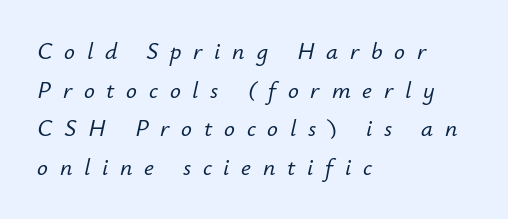
Each row of text sits above clean, open space. Every row of glyphs begins at an identical x-position on the left. Designer's note — italics engaged. This sample keeps an unexceptional amount of space between lines.
